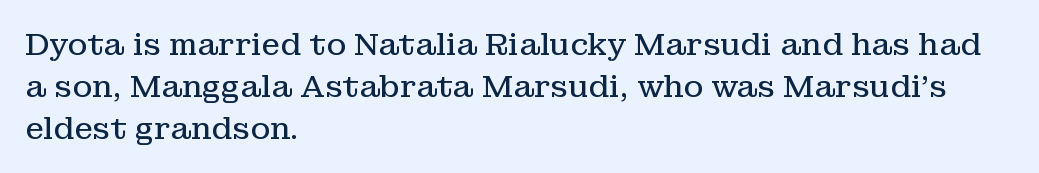
The leading is moderate, giving the passage an even texture. Varying glyph widths throughout — classic text-font behaviour. The string is rendered with underlining switched off. Serif or sans? Serif — the stroke terminals have little feet. Casual observation: everything's shoved over to the left.
